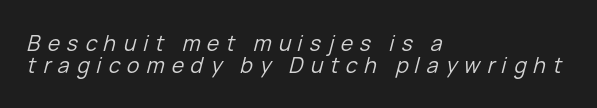
The image shows 21 px text type, italic (leaning right); set left-aligned, tight line spacing (1.04x), unusually wide letter spacing (+0.34 em), not underlined.
